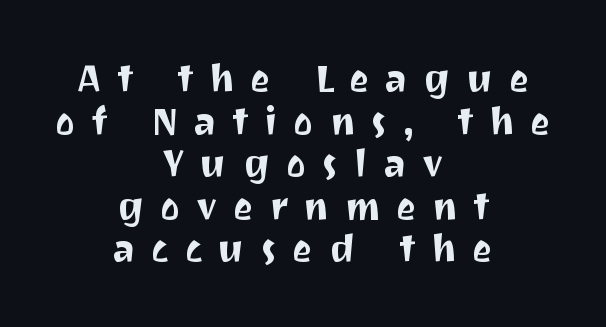
The image shows 38 px sans-serif type, upright; set centered, tight line spacing (1.12x), unusually wide letter spacing (+0.42 em), not underlined; medium stroke contrast and a medium x-height.
